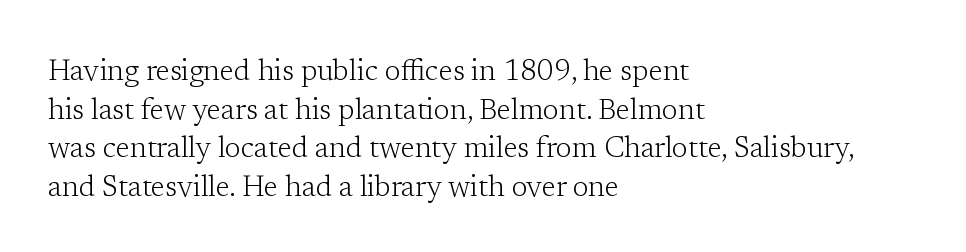
Q: Is the text bold? A: No.
Q: Is the text italic (slanted)? A: No, it is upright.
Q: Is the typeface a serif or a sans-serif typeface? A: Serif.
Q: Is the text underlined? A: No.
Q: How is the paragraph aligned? A: Left-aligned.
Q: Is the spacing between letters normal or unusually wide? A: Normal.
Q: Is the spacing between lines tight, normal or loose? A: Normal.
Q: Width (condensed, normal, or wide)? A: Normal.
Q: Stroke contrast? A: Low.
Q: x-height? A: Medium.
Q: Monospaced? A: No.
